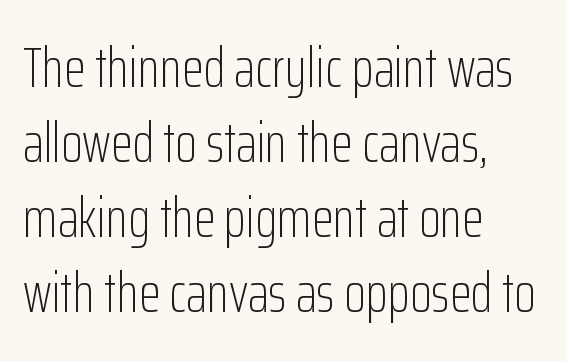
The image shows 56 px light, condensed sans-serif type, upright; set left-aligned, normal line spacing (1.34x), normal letter spacing, not underlined; low stroke contrast and a medium x-height.
